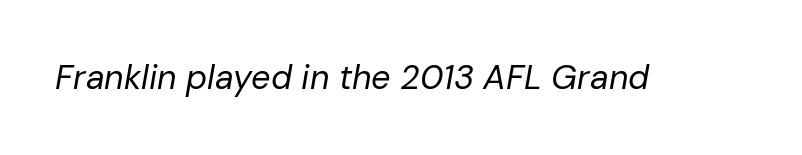
{"italic": "yes", "lean": "right", "slant_degrees": 10, "bold": "no", "weight": "regular", "width": "normal", "stroke_contrast": "low", "x_height": "medium", "monospaced": "no", "underline": "no", "letter_spacing": "normal", "letter_spacing_em": 0.0, "glyph_px": 34}
